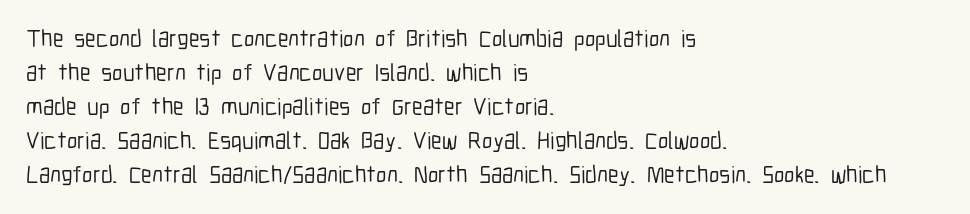
The image shows 24 px text type, upright; set left-aligned, normal line spacing (1.42x), normal letter spacing, not underlined.
